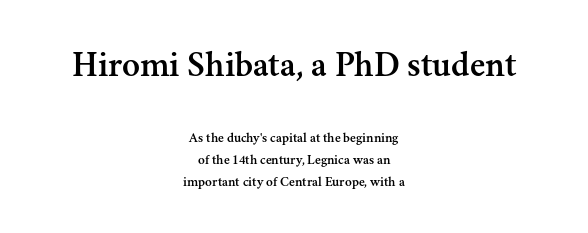
I'd call this a serif setting — the letters wear small feet. Letter spacing: default. Designer's note — italics off, roman on. Both edges are ragged and mirror each other, which tells us the setting is centered. The rows are spaced the way most documents space them. This sample has the flowing, uneven cadence of proportional lettering.
